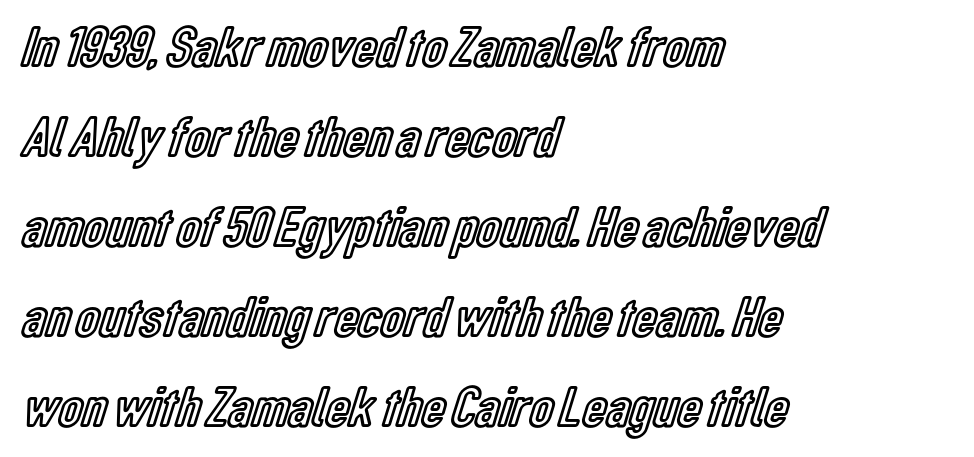
Q: Is the text italic (slanted)? A: Yes.
Q: Is the text underlined? A: No.
Q: How is the paragraph aligned? A: Left-aligned.
Q: Is the spacing between letters normal or unusually wide? A: Normal.
Q: Is the spacing between lines tight, normal or loose? A: Normal.
Q: Width (condensed, normal, or wide)? A: Condensed.
Q: x-height? A: Medium.
Q: Monospaced? A: No.
